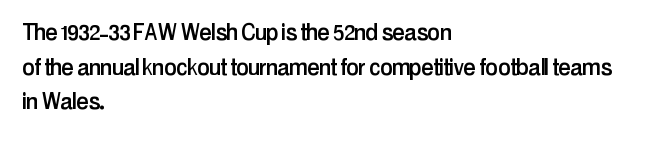
Q: Is the text italic (slanted)? A: No, it is upright.
Q: Is the typeface a serif or a sans-serif typeface? A: Sans-serif.
Q: Is the text underlined? A: No.
Q: How is the paragraph aligned? A: Left-aligned.
Q: Is the spacing between letters normal or unusually wide? A: Normal.
Q: Width (condensed, normal, or wide)? A: Condensed.
Q: Stroke contrast? A: Low.
Q: x-height? A: Medium.
Q: Monospaced? A: No.
